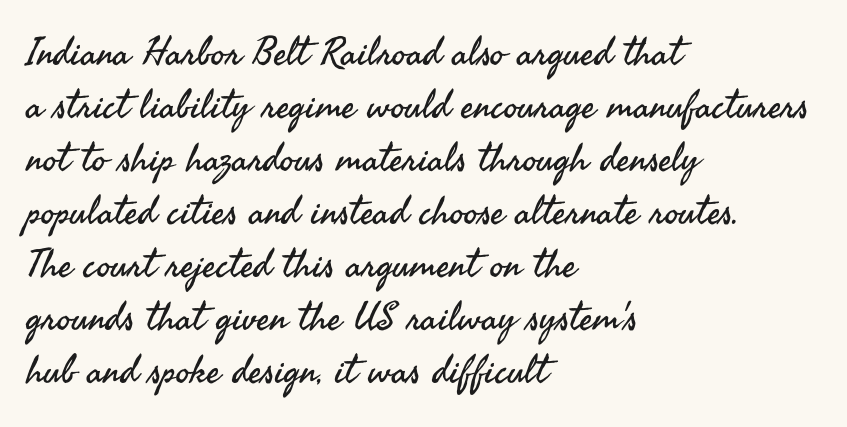
Q: Is the text bold? A: No.
Q: Is the text italic (slanted)? A: Yes.
Q: Is the typeface a serif or a sans-serif typeface? A: Sans-serif.
Q: Is the text underlined? A: No.
Q: How is the paragraph aligned? A: Left-aligned.
Q: Is the spacing between letters normal or unusually wide? A: Normal.
Q: Is the spacing between lines tight, normal or loose? A: Normal.
Q: Width (condensed, normal, or wide)? A: Normal.
Q: Stroke contrast? A: Medium.
Q: x-height? A: Small.
Q: Monospaced? A: No.
